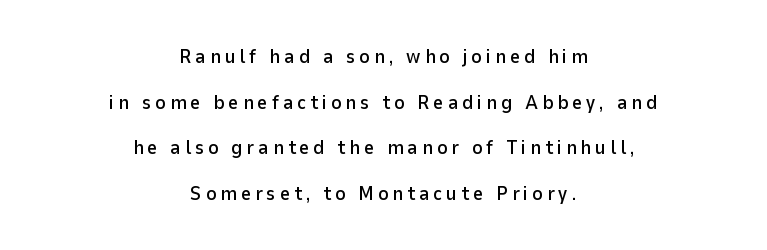
Q: Is the text italic (slanted)? A: No, it is upright.
Q: Is the text underlined? A: No.
Q: How is the paragraph aligned? A: Centered.
Q: Is the spacing between lines tight, normal or loose? A: Loose.
